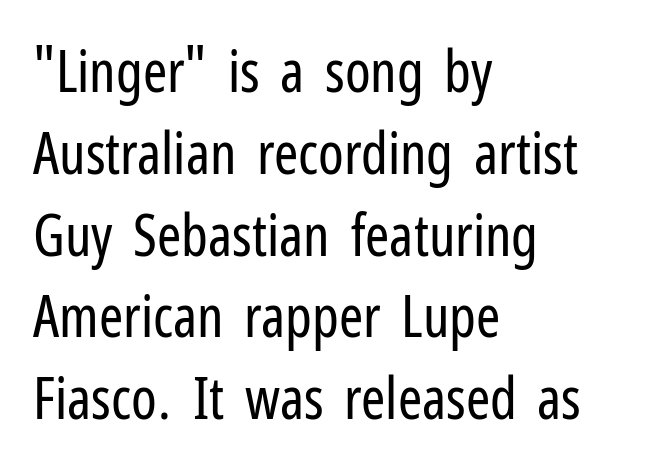
Nope, no serifs anywhere on these letters. The rendering uses natural spacing where letterforms have individual widths. The font sits on the lighter half of the weight spectrum, regular included. All the whitespace from short lines collects on the right. The type is set solid horizontally, with unmodified tracking.
